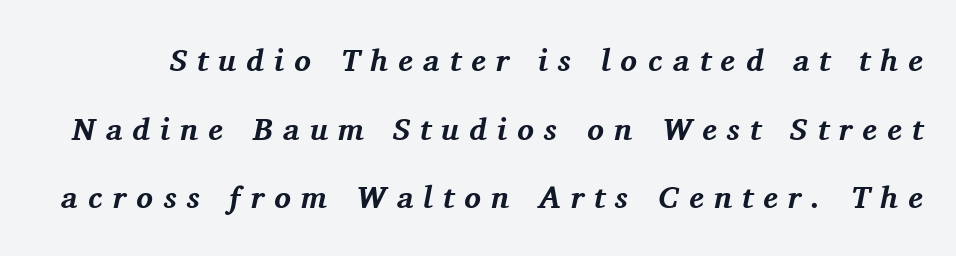
Q: Is the text bold? A: Yes.
Q: Is the text italic (slanted)? A: Yes, it leans right by about 11 degrees.
Q: Is the typeface a serif or a sans-serif typeface? A: Serif.
Q: Is the text underlined? A: No.
Q: Is the spacing between letters normal or unusually wide? A: Unusually wide.
Q: Is the spacing between lines tight, normal or loose? A: Loose.
Q: Width (condensed, normal, or wide)? A: Normal.
Q: Stroke contrast? A: Medium.
Q: x-height? A: Medium.
Q: Monospaced? A: No.
